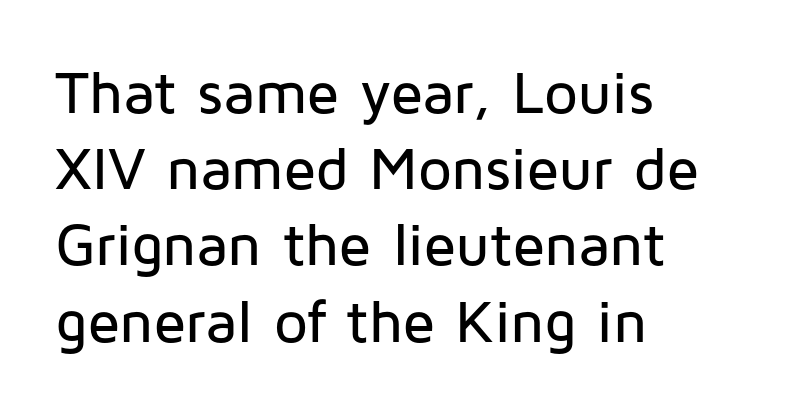
The letterforms sit shoulder to shoulder at normal distance. The font family rendered here belongs to the sans-serif group. Every row of glyphs begins at an identical x-position on the left. Think of a printed novel: that variable character pitch is what you see here.
